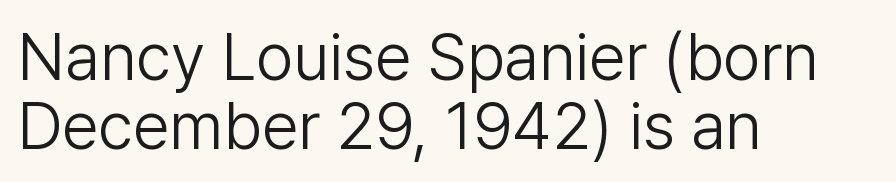
These lines keep a tight, regular rhythm from letter to letter. No letter is thick-stroked: the sample isn't bold. The characters display no serif detailing; their extremities are plain. The space directly below the letters is spotless. The lettering holds an erect, upright posture throughout.
